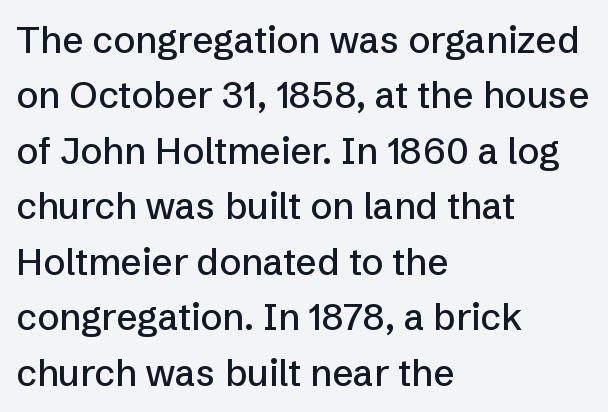
These lines are rendered in a variable-pitch font. A student would call this left alignment; a typographer would say flush left, rag right. Check under the words: just untouched page. The rows are spaced the way most documents space them.
